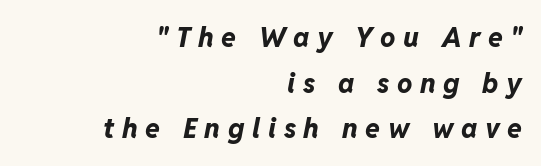
{"italic": "yes", "lean": "right", "slant_degrees": 11, "bold": "yes", "underline": "no", "align": "right", "line_spacing": "normal", "line_spacing_ratio": 1.69, "letter_spacing": "wide", "letter_spacing_em": 0.28, "glyph_px": 27}
